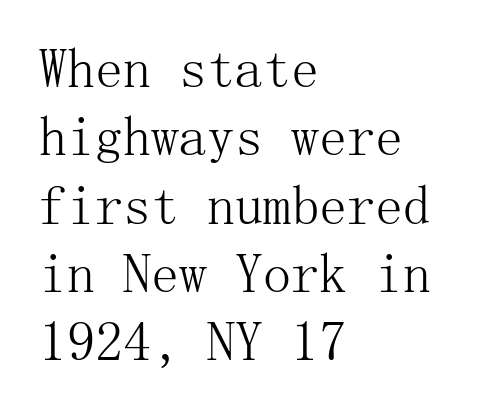
The text block is weighted toward the left margin, trailing off unevenly rightward. A roman cut, with each character standing at attention. The passage shown has conventional tracking throughout. Decoration check: the copy has no underline. Font category for this specimen: serif.
